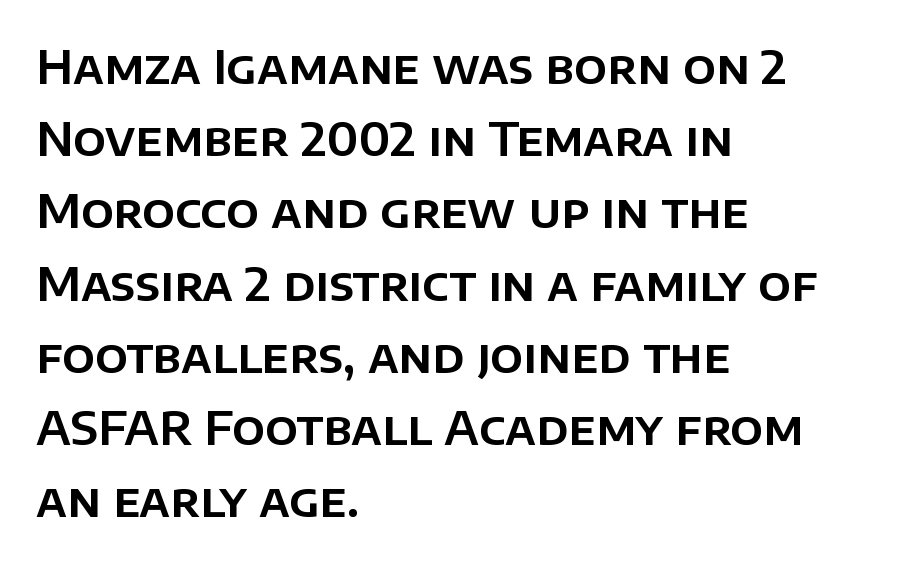
The passage shown is typed in a proportional face where columns would drift. Nobody drew a line under any word here. Students, note that the glyphs here touch the page at normal intervals. The font family rendered here belongs to the sans-serif group.
